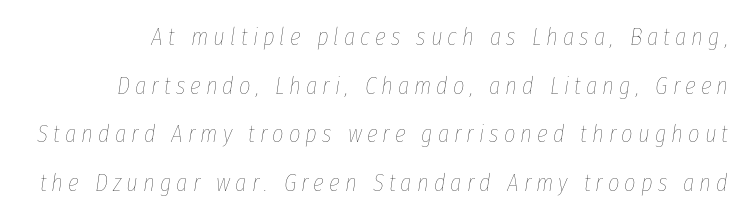
The string is rendered with underlining switched off. Notice the wide empty band between every row — that's loose leading. Spacing between characters has been opened up far beyond the box default. A typesetter would mark this as italic.
